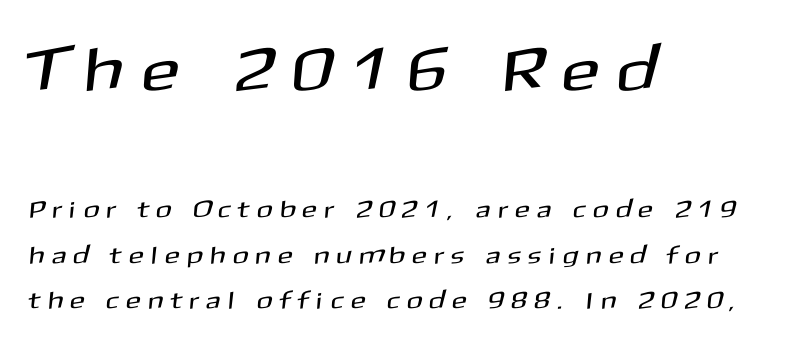
{"serif": "no", "width": "normal", "stroke_contrast": "medium", "x_height": "medium", "monospaced": "no", "underline": "no", "align": "left", "line_spacing_ratio": 1.88, "letter_spacing": "wide", "letter_spacing_em": 0.37, "larger_block": "first", "size_ratio": 2.54, "glyph_px": 61}
